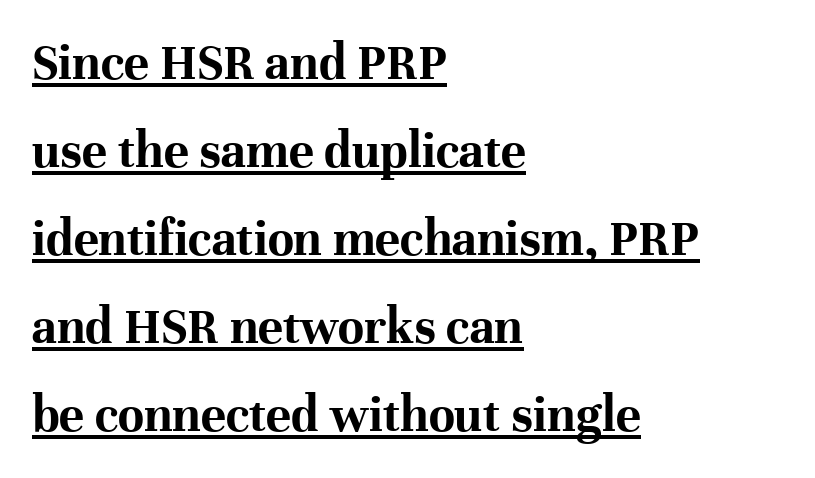
The strokes are fattened all the way to bold. Check the space under the baseline: a stroke is drawn there. Casual observation: everything's shoved over to the left. Spacing between characters is what you'd get straight out of the box. It's the straight-up-and-down kind of type.
